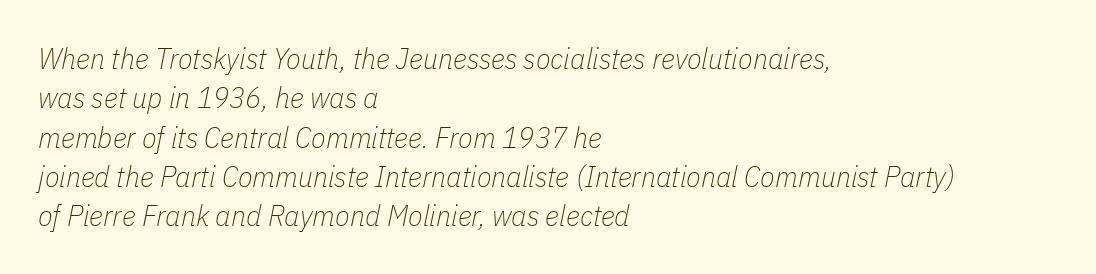
The image shows 30 px thin, condensed type, italic (leaning right); set left-aligned, normal line spacing (1.31x), normal letter spacing, not underlined; low stroke contrast and a medium x-height.
